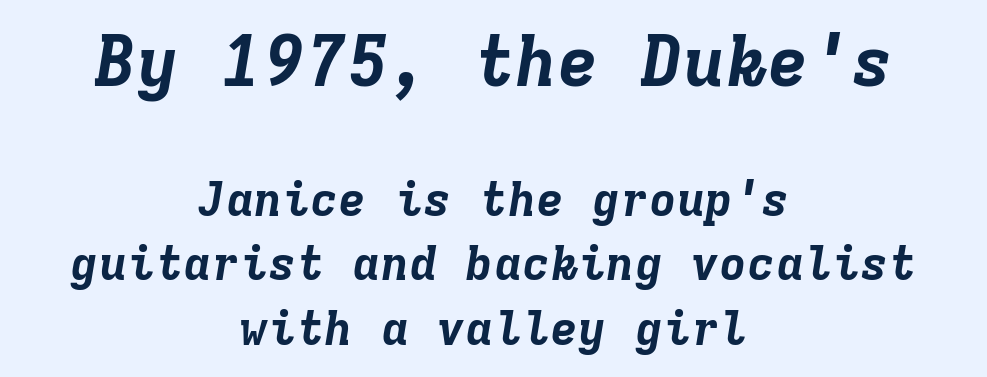
{"italic": "yes", "lean": "right", "slant_degrees": 9, "bold": "yes", "weight": "bold", "width": "normal", "stroke_contrast": "low", "x_height": "medium", "monospaced": "yes", "underline": "no", "align": "center", "line_spacing": "normal", "line_spacing_ratio": 1.37, "letter_spacing": "normal", "letter_spacing_em": 0.0, "larger_block": "first", "size_ratio": 1.49, "glyph_px": 70}
